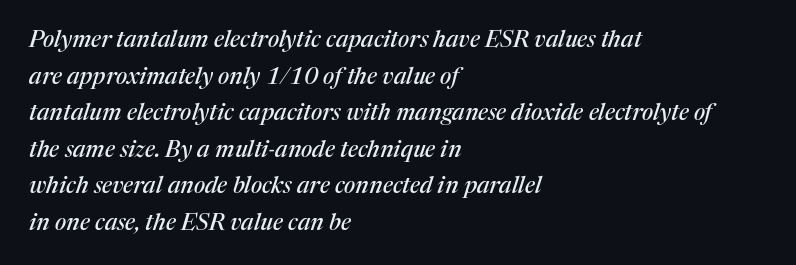
Q: Is the text italic (slanted)? A: Yes, it leans right by about 17 degrees.
Q: Is the text underlined? A: No.
Q: How is the paragraph aligned? A: Left-aligned.
Q: Is the spacing between letters normal or unusually wide? A: Normal.
Q: Is the spacing between lines tight, normal or loose? A: Normal.
